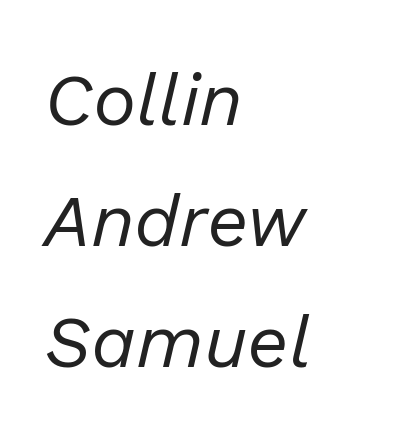
The image shows 73 px regular-weight type, italic (leaning right); set left-aligned, normal line spacing (1.66x), normal letter spacing, not underlined; low stroke contrast and a medium x-height.
